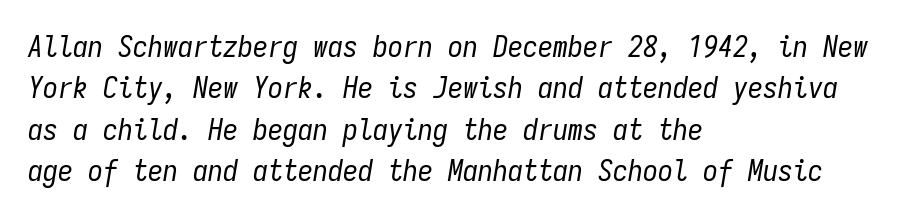
You could call the tracking neutral — neither tight nor loose. Observe the lean: these are italic letterforms. Leading: standard. The typesetting does not lean heavy: it is not bold. The words here are not underlined.
